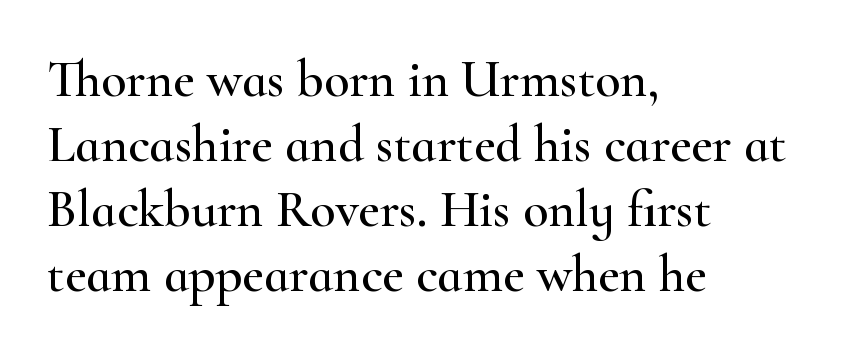
{"serif": "yes", "italic": "no", "width": "wide", "stroke_contrast": "high", "x_height": "small", "monospaced": "no", "underline": "no", "align": "left", "line_spacing": "normal", "line_spacing_ratio": 1.25, "letter_spacing": "normal", "letter_spacing_em": 0.0, "glyph_px": 52}
